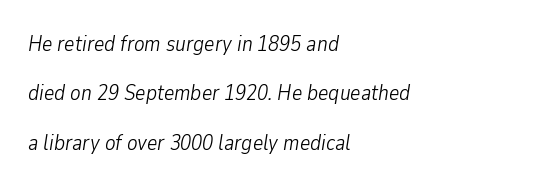
{"italic": "yes", "lean": "right", "slant_degrees": 9, "bold": "no", "underline": "no", "align": "left", "line_spacing": "loose", "line_spacing_ratio": 2.25, "letter_spacing": "normal", "letter_spacing_em": 0.0, "glyph_px": 22}
